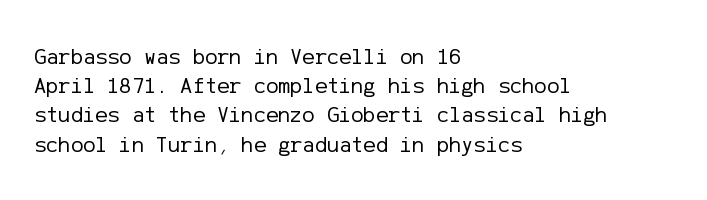
Nothing unusual about the tracking: characters are spaced as the font intends. Caption: multi-line text, flush left, ragged right. How would I describe the line gaps? Plain and ordinary. Unbolded letterforms with no extra heft.
